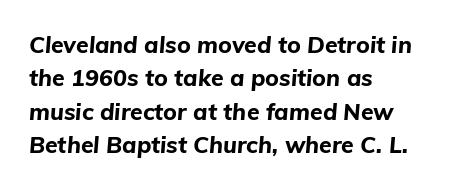
Q: Is the text bold? A: Yes.
Q: Is the text italic (slanted)? A: Yes, it leans right by about 5 degrees.
Q: Is the text underlined? A: No.
Q: How is the paragraph aligned? A: Left-aligned.
Q: Is the spacing between letters normal or unusually wide? A: Normal.
Q: Is the spacing between lines tight, normal or loose? A: Normal.
